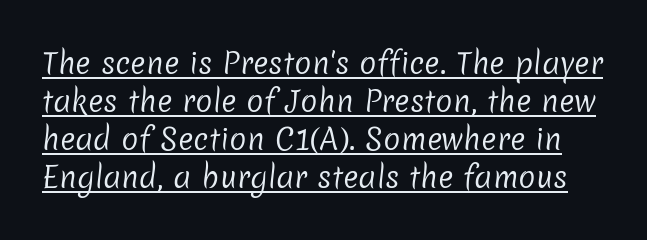
Q: Is the text bold? A: No.
Q: Is the typeface a serif or a sans-serif typeface? A: Sans-serif.
Q: Is the text underlined? A: Yes.
Q: Is the spacing between letters normal or unusually wide? A: Normal.
Q: Is the spacing between lines tight, normal or loose? A: Normal.
Q: Width (condensed, normal, or wide)? A: Normal.
Q: Stroke contrast? A: Low.
Q: x-height? A: Medium.
Q: Monospaced? A: No.
